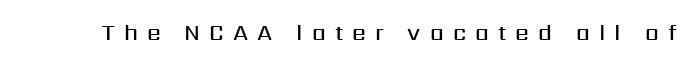
{"italic": "no", "bold": "semi", "underline": "no", "letter_spacing": "wide", "letter_spacing_em": 0.41, "glyph_px": 22}
